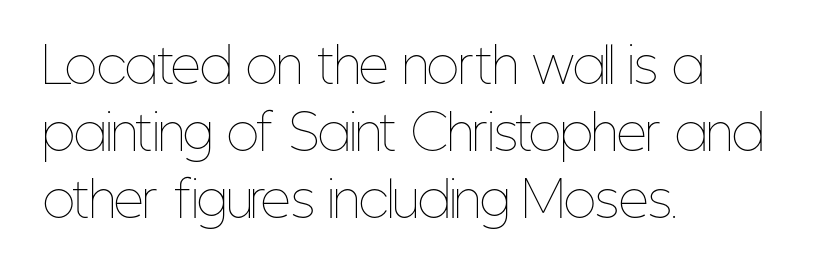
The typography opts for an upright posture over an oblique one. The designer left line spacing at the default. The horizontal fit of the characters is conventional and even. These lines are rendered in a variable-pitch font.
